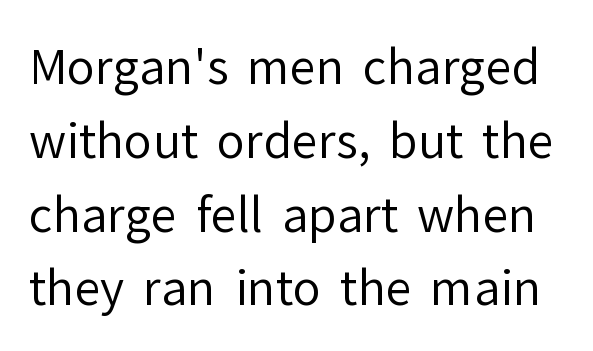
Q: Is the text bold? A: No.
Q: Is the text italic (slanted)? A: No, it is upright.
Q: Is the typeface a serif or a sans-serif typeface? A: Sans-serif.
Q: Is the text underlined? A: No.
Q: Is the spacing between letters normal or unusually wide? A: Normal.
Q: Is the spacing between lines tight, normal or loose? A: Normal.
Q: Width (condensed, normal, or wide)? A: Normal.
Q: Stroke contrast? A: Low.
Q: x-height? A: Medium.
Q: Monospaced? A: No.
